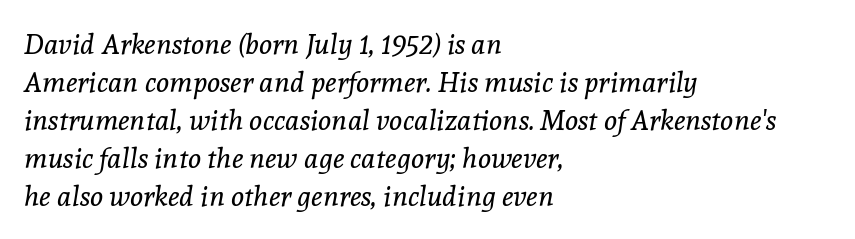
Q: Is the text bold? A: No.
Q: Is the text italic (slanted)? A: Yes, it leans right by about 8 degrees.
Q: Is the typeface a serif or a sans-serif typeface? A: Serif.
Q: Is the text underlined? A: No.
Q: How is the paragraph aligned? A: Left-aligned.
Q: Is the spacing between letters normal or unusually wide? A: Normal.
Q: Is the spacing between lines tight, normal or loose? A: Normal.
Q: Width (condensed, normal, or wide)? A: Normal.
Q: x-height? A: Medium.
Q: Monospaced? A: No.
